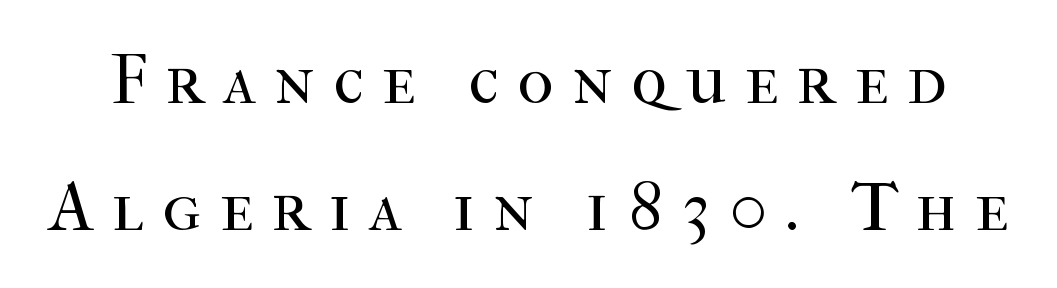
The image shows 69 px regular-weight serif type, upright; set line spacing 1.84x, unusually wide letter spacing (+0.27 em), not underlined; high stroke contrast and a medium x-height.
